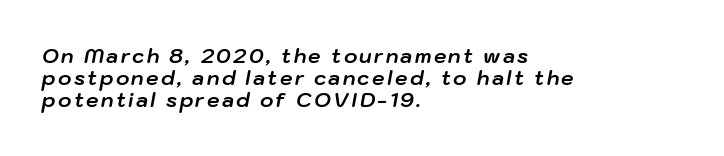
{"italic": "yes", "lean": "right", "slant_degrees": 10, "bold": "yes", "underline": "no", "align": "left", "line_spacing": "tight", "line_spacing_ratio": 1.11, "glyph_px": 20}
